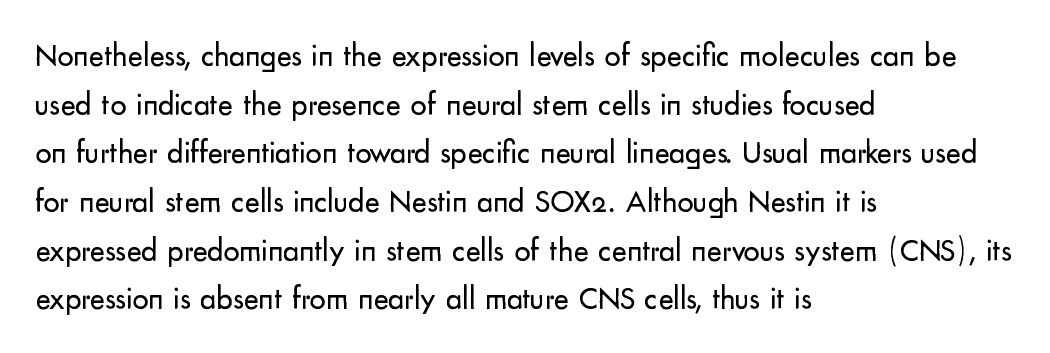
{"serif": "no", "italic": "no", "bold": "no", "weight": "regular", "width": "normal", "stroke_contrast": "low", "x_height": "small", "monospaced": "no", "underline": "no", "align": "left", "line_spacing": "normal", "line_spacing_ratio": 1.52, "letter_spacing": "normal", "letter_spacing_em": 0.0, "glyph_px": 32}
